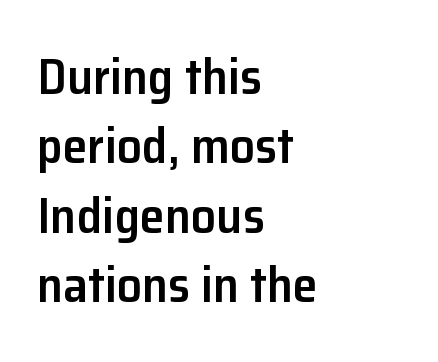
The image shows 50 px semibold sans-serif type, upright; set left-aligned, normal line spacing (1.39x), normal letter spacing, not underlined; low stroke contrast and a medium x-height.
